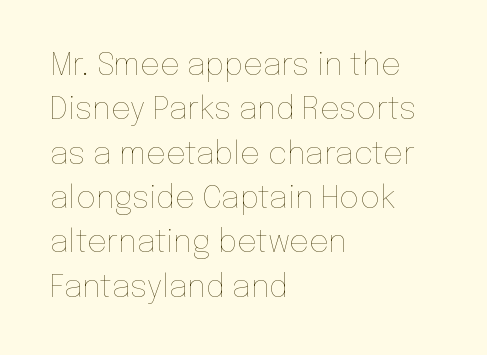
{"italic": "no", "bold": "no", "weight": "thin", "width": "normal", "stroke_contrast": "low", "x_height": "medium", "monospaced": "no", "underline": "no", "align": "left", "line_spacing": "normal", "line_spacing_ratio": 1.43, "letter_spacing": "normal", "letter_spacing_em": 0.0, "glyph_px": 31}
